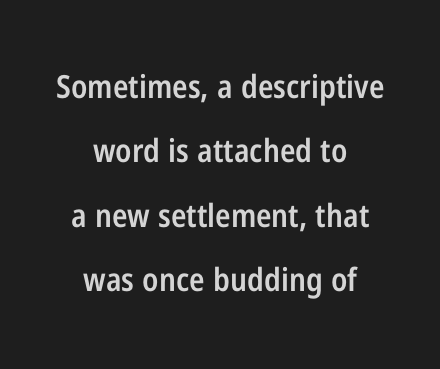
The area under the type is left untouched. One glance says open: line gaps are wider than usual. Think of a printed novel: that variable character pitch is what you see here. The typesetter chose a symmetrical, centered arrangement here.
